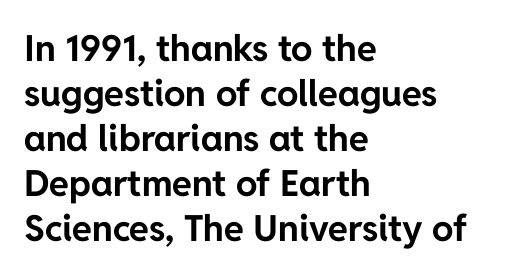
This sample keeps an unexceptional amount of space between lines. The passage is arranged the way most books set body copy — flush left. Compared with typical body copy, the letter spacing here is the same. Descenders hang freely into open space. Strong, thick strokes mark this as bold type.
